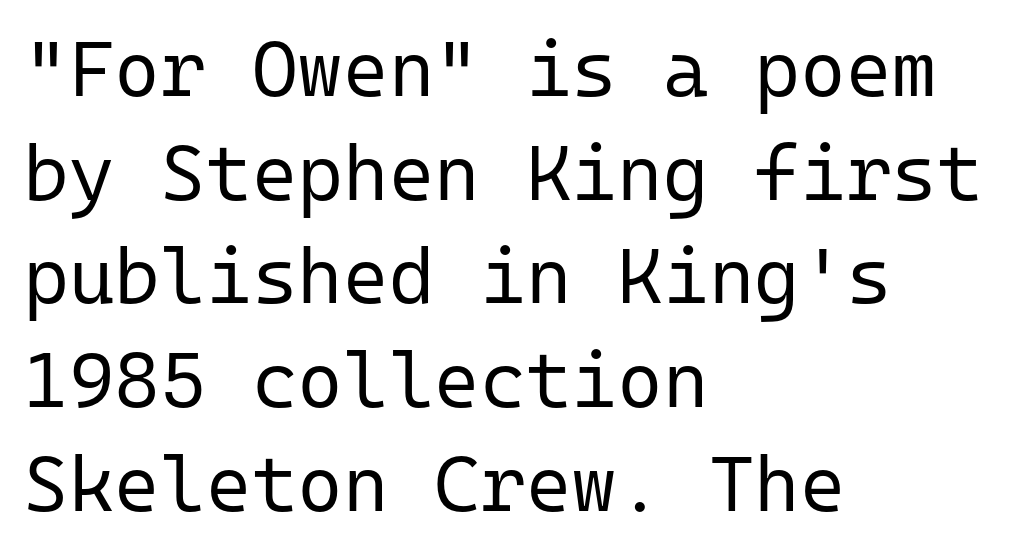
{"serif": "no", "italic": "no", "bold": "no", "weight": "regular", "width": "normal", "stroke_contrast": "low", "x_height": "medium", "monospaced": "yes", "underline": "no", "align": "left", "line_spacing": "normal", "line_spacing_ratio": 1.33, "letter_spacing": "normal", "letter_spacing_em": 0.0, "glyph_px": 78}
